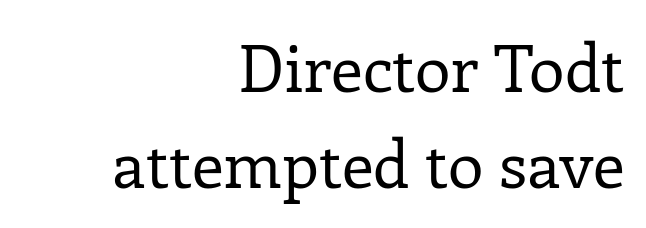
Q: Is the text bold? A: No.
Q: Is the text italic (slanted)? A: No, it is upright.
Q: Is the typeface a serif or a sans-serif typeface? A: Serif.
Q: Is the text underlined? A: No.
Q: How is the paragraph aligned? A: Right-aligned.
Q: Is the spacing between letters normal or unusually wide? A: Normal.
Q: Is the spacing between lines tight, normal or loose? A: Normal.
Q: Width (condensed, normal, or wide)? A: Normal.
Q: Stroke contrast? A: Low.
Q: x-height? A: Medium.
Q: Monospaced? A: No.
